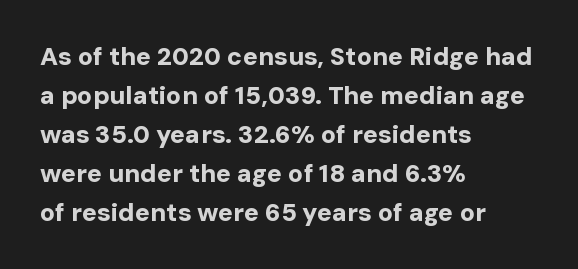
Vertical strokes here are truly vertical. In terms of letterspacing, this is plain default setting. This block has exactly the height ordinary leading produces. Pretty heavy lettering here — definitely bold.
